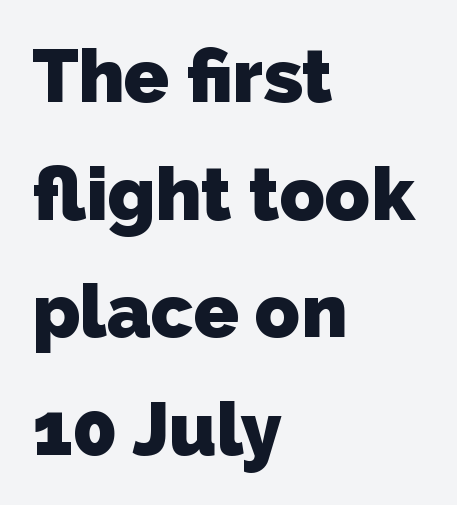
Q: Is the text bold? A: Yes.
Q: Is the typeface a serif or a sans-serif typeface? A: Sans-serif.
Q: Is the text underlined? A: No.
Q: How is the paragraph aligned? A: Left-aligned.
Q: Is the spacing between letters normal or unusually wide? A: Normal.
Q: Is the spacing between lines tight, normal or loose? A: Normal.
Q: Width (condensed, normal, or wide)? A: Normal.
Q: Stroke contrast? A: Low.
Q: x-height? A: Medium.
Q: Monospaced? A: No.
